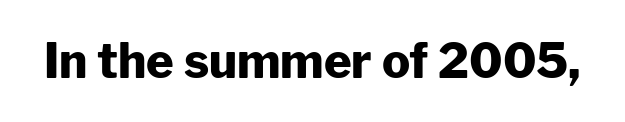
{"serif": "no", "italic": "no", "bold": "yes", "weight": "heavy", "width": "normal", "stroke_contrast": "low", "x_height": "medium", "monospaced": "no", "underline": "no", "letter_spacing": "normal", "letter_spacing_em": 0.0, "glyph_px": 47}
